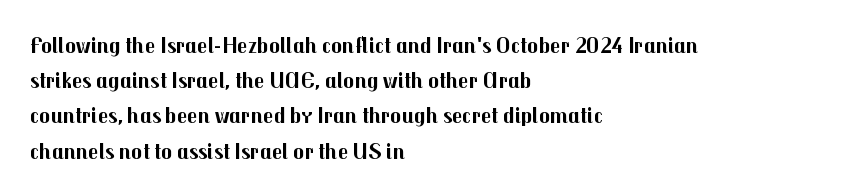
Q: Is the text bold? A: Yes.
Q: Is the text italic (slanted)? A: No, it is upright.
Q: Is the text underlined? A: No.
Q: How is the paragraph aligned? A: Left-aligned.
Q: Is the spacing between letters normal or unusually wide? A: Normal.
Q: Is the spacing between lines tight, normal or loose? A: Normal.
